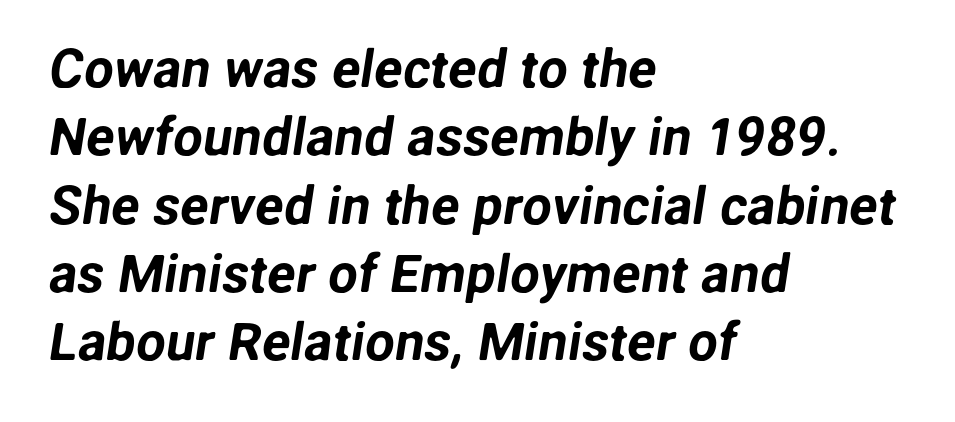
The image shows 53 px sans-serif type; set left-aligned, normal line spacing (1.29x), normal letter spacing, not underlined; low stroke contrast and a medium x-height.
